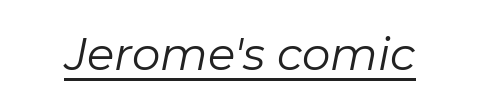
Q: Is the text bold? A: No.
Q: Is the text italic (slanted)? A: Yes, it leans right by about 11 degrees.
Q: Is the text underlined? A: Yes.
Q: Is the spacing between letters normal or unusually wide? A: Normal.
Q: Width (condensed, normal, or wide)? A: Normal.
Q: Stroke contrast? A: Low.
Q: x-height? A: Medium.
Q: Monospaced? A: No.
